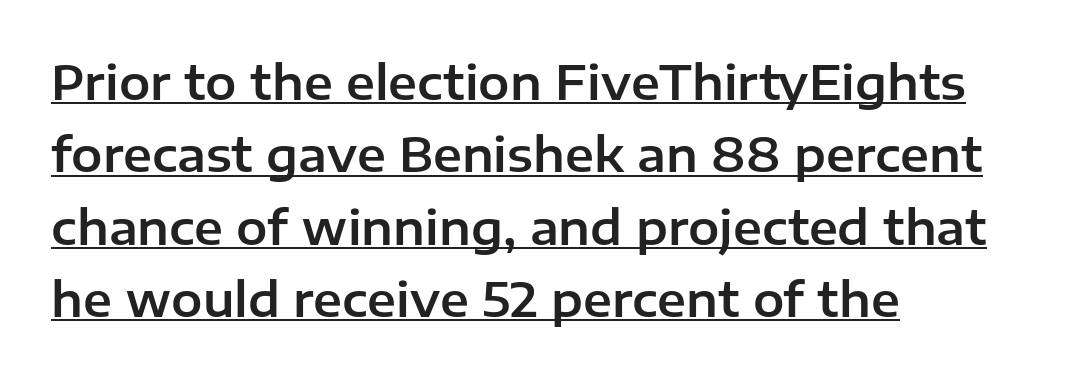
{"serif": "no", "italic": "no", "width": "normal", "stroke_contrast": "low", "x_height": "medium", "monospaced": "no", "underline": "yes", "align": "left", "line_spacing": "normal", "line_spacing_ratio": 1.54, "letter_spacing": "normal", "letter_spacing_em": 0.0, "glyph_px": 47}
